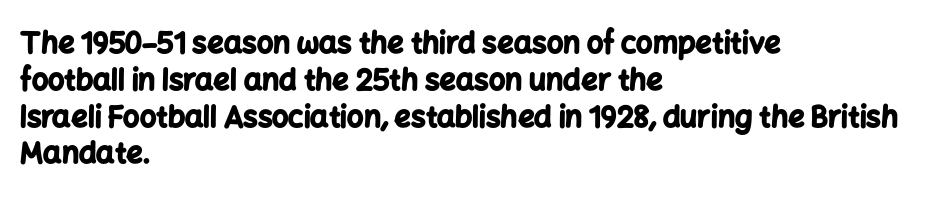
Q: Is the text bold? A: Yes.
Q: Is the text italic (slanted)? A: No, it is upright.
Q: Is the typeface a serif or a sans-serif typeface? A: Sans-serif.
Q: Is the text underlined? A: No.
Q: How is the paragraph aligned? A: Left-aligned.
Q: Is the spacing between letters normal or unusually wide? A: Normal.
Q: Is the spacing between lines tight, normal or loose? A: Normal.
Q: Width (condensed, normal, or wide)? A: Normal.
Q: Stroke contrast? A: Low.
Q: x-height? A: Medium.
Q: Monospaced? A: No.
